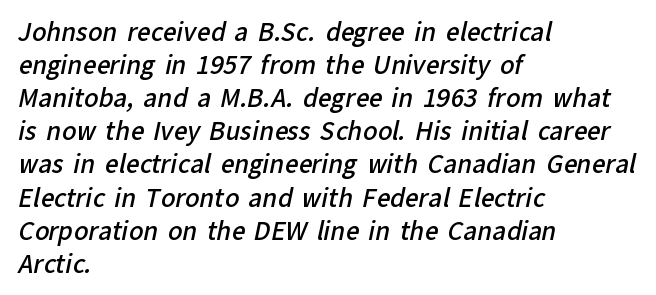
The image shows 24 px text type; set left-aligned, normal line spacing (1.38x), normal letter spacing, not underlined.
